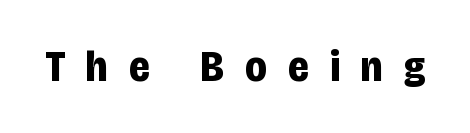
{"serif": "no", "italic": "no", "bold": "yes", "weight": "bold", "width": "condensed", "stroke_contrast": "low", "x_height": "large", "monospaced": "no", "underline": "no", "letter_spacing": "wide", "letter_spacing_em": 0.49, "glyph_px": 44}
